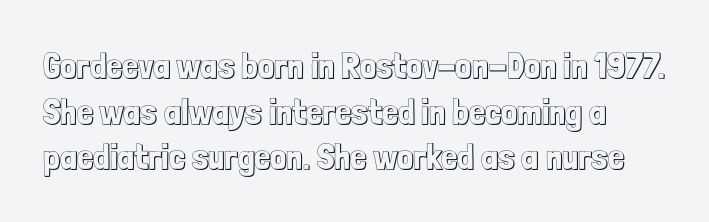
{"italic": "no", "width": "condensed", "x_height": "medium", "monospaced": "no", "underline": "no", "line_spacing": "normal", "line_spacing_ratio": 1.27, "letter_spacing": "normal", "letter_spacing_em": 0.0, "glyph_px": 36}
